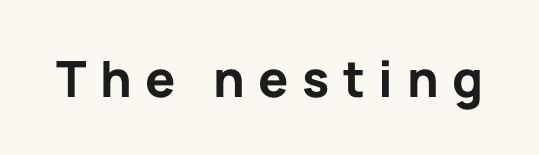
Q: Is the text bold? A: Yes.
Q: Is the text italic (slanted)? A: No, it is upright.
Q: Is the typeface a serif or a sans-serif typeface? A: Sans-serif.
Q: Is the text underlined? A: No.
Q: Is the spacing between letters normal or unusually wide? A: Unusually wide.
Q: Width (condensed, normal, or wide)? A: Normal.
Q: Stroke contrast? A: Low.
Q: x-height? A: Medium.
Q: Monospaced? A: No.
